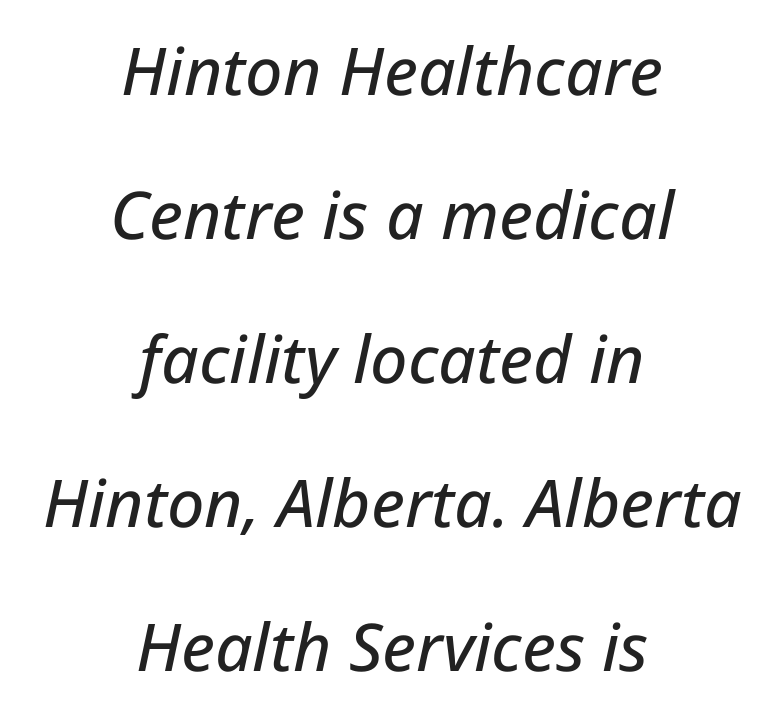
{"italic": "yes", "lean": "right", "slant_degrees": 12, "width": "normal", "stroke_contrast": "low", "x_height": "medium", "monospaced": "no", "underline": "no", "align": "center", "line_spacing": "loose", "line_spacing_ratio": 2.18, "letter_spacing": "normal", "letter_spacing_em": 0.0, "glyph_px": 66}
